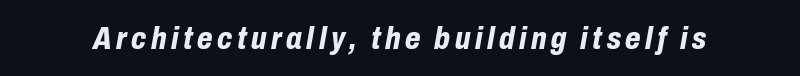
{"italic": "yes", "lean": "right", "slant_degrees": 10, "bold": "yes", "weight": "bold", "width": "condensed", "stroke_contrast": "low", "x_height": "medium", "monospaced": "no", "underline": "no", "glyph_px": 32}
